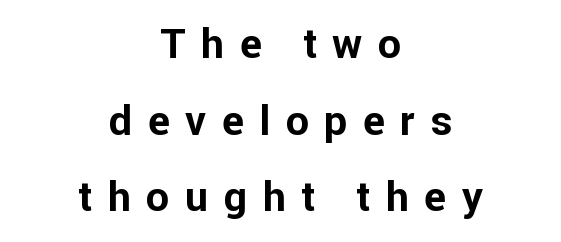
Q: Is the text bold? A: Yes.
Q: Is the text italic (slanted)? A: No, it is upright.
Q: Is the typeface a serif or a sans-serif typeface? A: Sans-serif.
Q: Is the text underlined? A: No.
Q: How is the paragraph aligned? A: Centered.
Q: Is the spacing between letters normal or unusually wide? A: Unusually wide.
Q: Width (condensed, normal, or wide)? A: Normal.
Q: Stroke contrast? A: Low.
Q: x-height? A: Medium.
Q: Monospaced? A: No.
